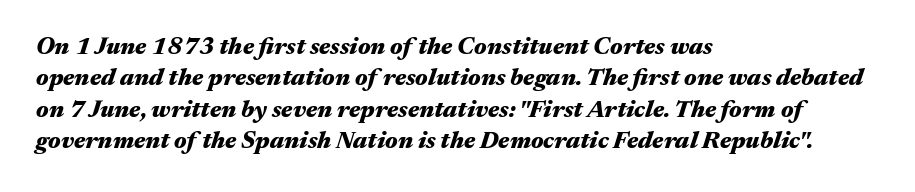
Q: Is the text bold? A: Yes.
Q: Is the text italic (slanted)? A: Yes, it leans right by about 17 degrees.
Q: Is the text underlined? A: No.
Q: How is the paragraph aligned? A: Left-aligned.
Q: Is the spacing between letters normal or unusually wide? A: Normal.
Q: Is the spacing between lines tight, normal or loose? A: Normal.
